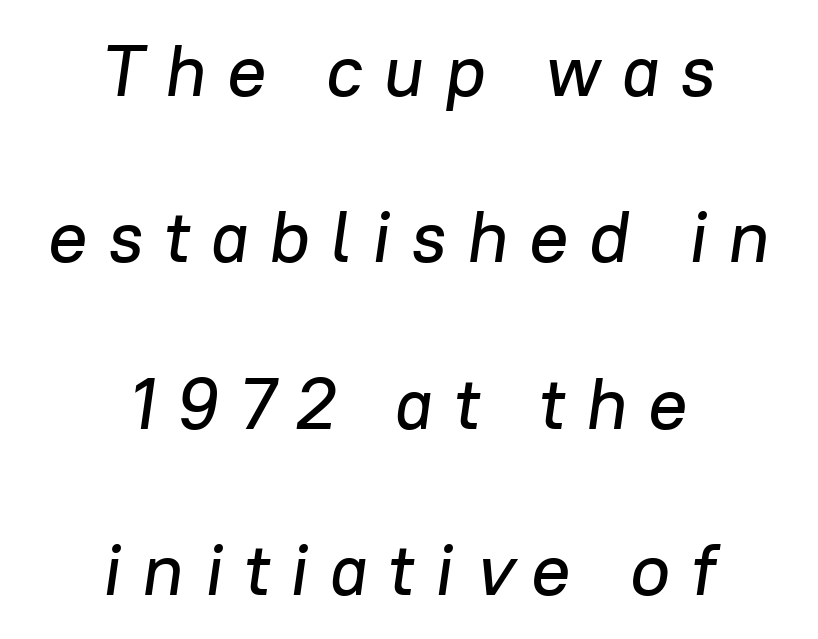
The image shows 73 px text type, italic (leaning right); set centered, loose line spacing (2.28x), unusually wide letter spacing (+0.28 em), not underlined; low stroke contrast and a medium x-height.
